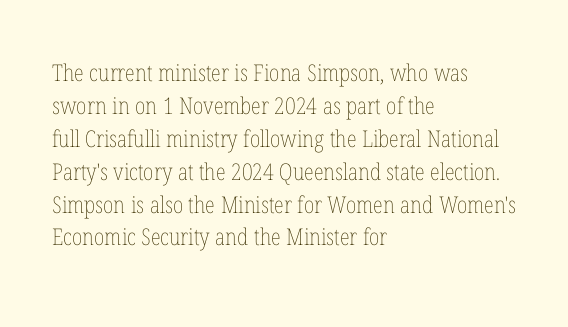
The image shows 23 px text type, upright; set left-aligned, normal line spacing (1.43x), normal letter spacing, not underlined.
